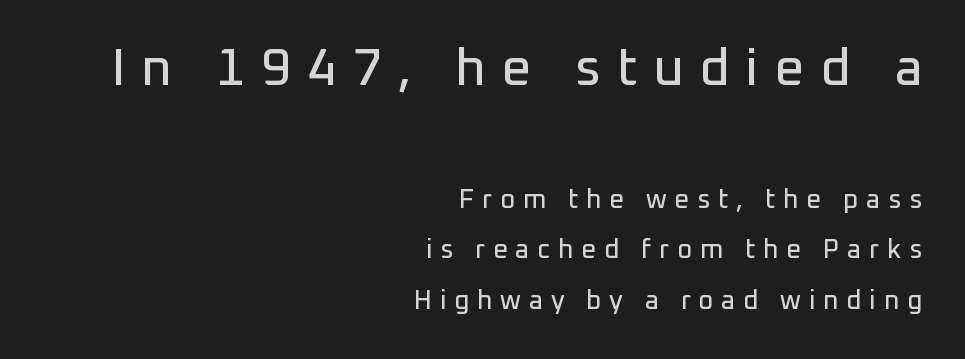
This sample is right-justified, so line beginnings fall wherever the words allow. The face used here is a sans, in the tradition of grotesques and geometrics. You could not count columns in this text — the font is proportionally spaced. These lines stand farther apart than default settings would place them. A roman cut, with each character standing at attention. Decoration check: the copy has no underline.
